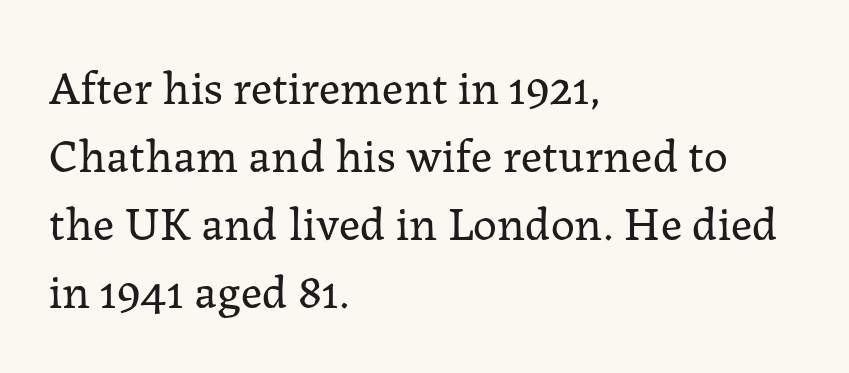
Inter-character spacing is left at the font's built-in metrics. To sum up the face: it has serifs. The weight would be labelled regular, book, light, or lighter still. The typesetter chose a ragged-right arrangement here.
